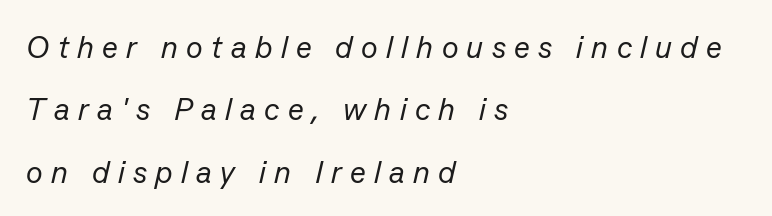
The image shows 31 px regular-weight type, italic (leaning right); set left-aligned, loose line spacing (2.01x), unusually wide letter spacing (+0.27 em), not underlined; low stroke contrast and a medium x-height.
